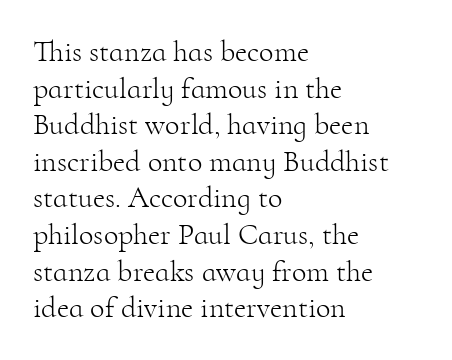
{"serif": "yes", "italic": "no", "bold": "no", "weight": "light", "width": "normal", "stroke_contrast": "high", "x_height": "small", "monospaced": "no", "underline": "no", "align": "left", "line_spacing_ratio": 1.22, "letter_spacing": "normal", "letter_spacing_em": 0.0, "glyph_px": 30}
